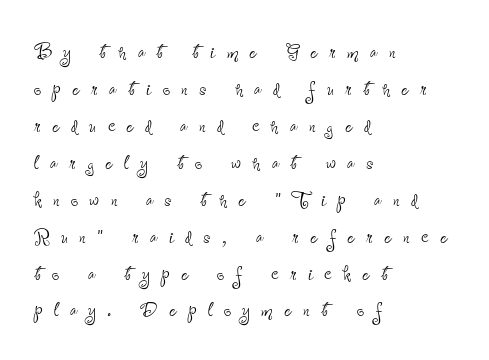
The image shows 26 px text type; set left-aligned, normal line spacing (1.42x), unusually wide letter spacing (+0.44 em), not underlined.
